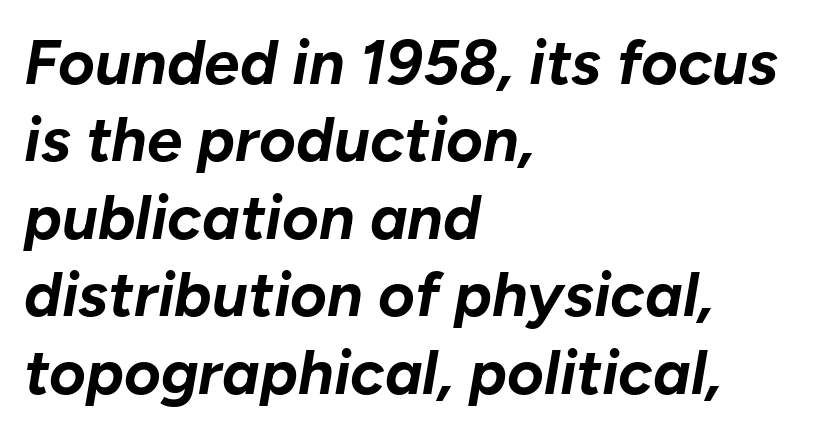
Q: Is the text bold? A: Yes.
Q: Is the text italic (slanted)? A: Yes, it leans right by about 10 degrees.
Q: Is the text underlined? A: No.
Q: How is the paragraph aligned? A: Left-aligned.
Q: Is the spacing between letters normal or unusually wide? A: Normal.
Q: Width (condensed, normal, or wide)? A: Normal.
Q: Stroke contrast? A: Low.
Q: x-height? A: Medium.
Q: Monospaced? A: No.
